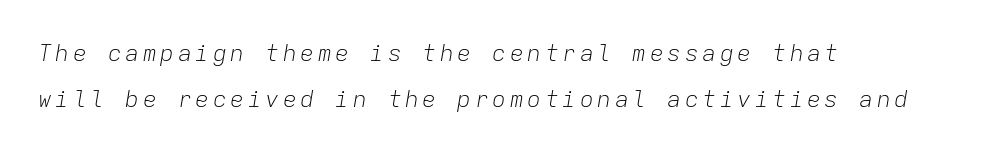
The image shows 23 px text type, italic (leaning right); set left-aligned, loose line spacing (1.99x), not underlined.
